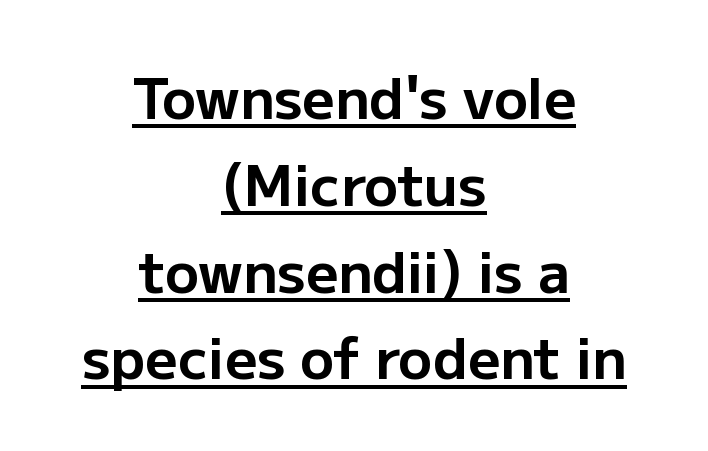
Is this a sans? Yes — the strokes have no serifs. Descenders here cross a horizontal rule under the line. Chunky letters — that's bold for sure. Observe the ordinary spacing: letters are neighbours, not strangers.
